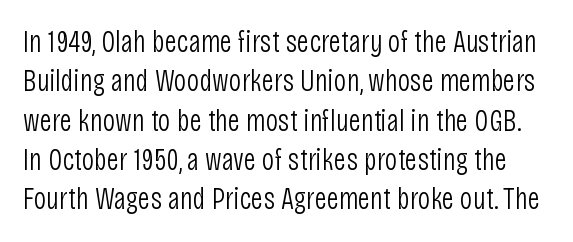
The image shows 31 px light, condensed sans-serif type, upright; set normal line spacing (1.27x), normal letter spacing, not underlined; low stroke contrast and a large x-height.
